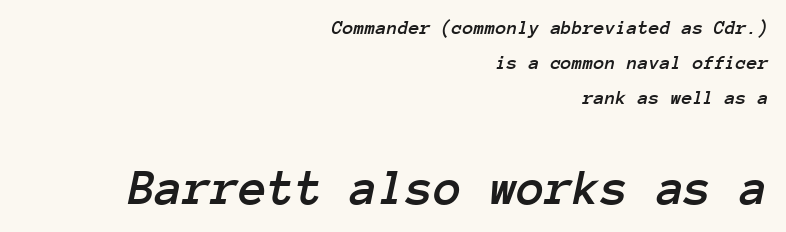
The image shows 51 px text type, italic (leaning right), monospaced; set right-aligned, line spacing 1.74x, normal letter spacing, not underlined; the second (bottom) block is 2.55x larger; low stroke contrast and a medium x-height.
